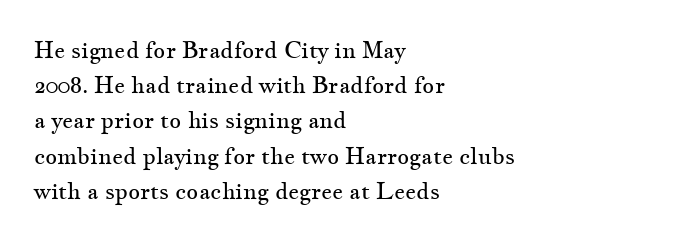
Q: Is the text bold? A: No.
Q: Is the text italic (slanted)? A: No, it is upright.
Q: Is the text underlined? A: No.
Q: How is the paragraph aligned? A: Left-aligned.
Q: Is the spacing between letters normal or unusually wide? A: Normal.
Q: Is the spacing between lines tight, normal or loose? A: Normal.
